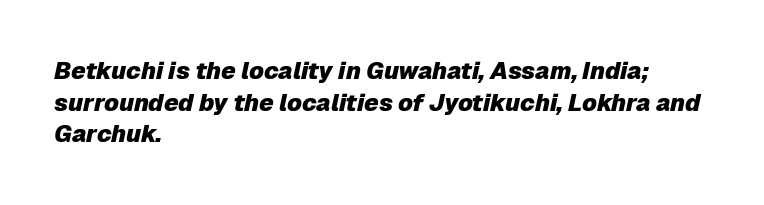
Short and long lines alike share a common starting point at left. The specimen omits any rule beneath the text block's lines. What weight is shown? A full bold with thick strokes. Does the lettering tilt? It does — this is italic. Inter-character spacing is left at the font's built-in metrics. Vertically, the passage feels balanced, rows spaced as you'd expect.
